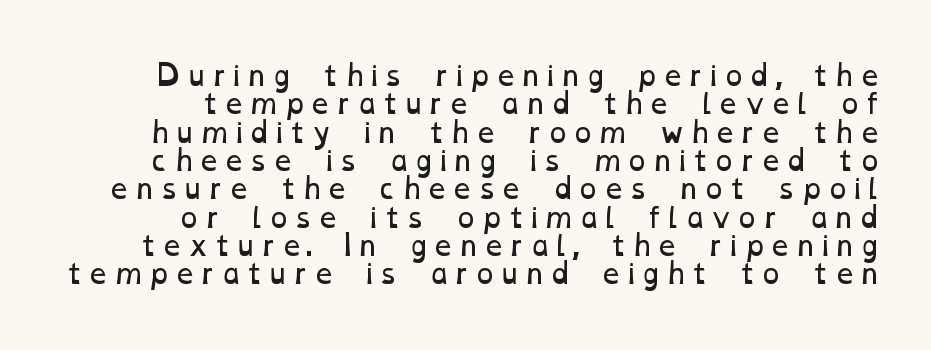
Q: Is the text bold? A: No.
Q: Is the text underlined? A: No.
Q: How is the paragraph aligned? A: Right-aligned.
Q: Is the spacing between lines tight, normal or loose? A: Tight.
